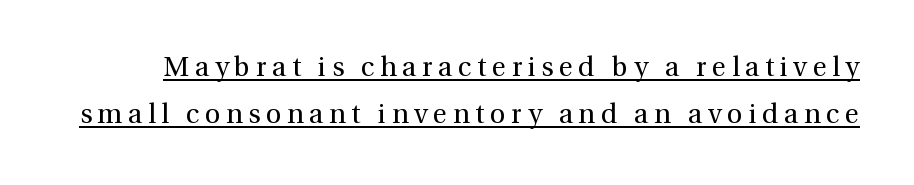
The image shows 27 px text type, upright; set line spacing 1.73x, unusually wide letter spacing (+0.21 em), underlined.
